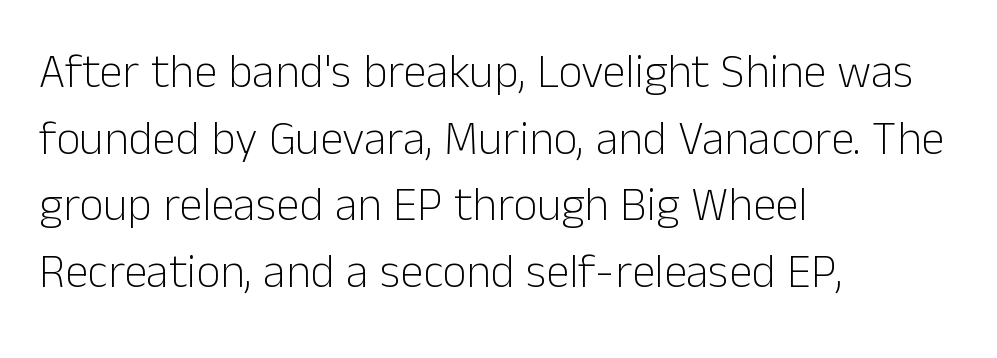
The image shows 47 px light sans-serif type, upright; set left-aligned, normal line spacing (1.42x), normal letter spacing, not underlined; low stroke contrast and a medium x-height.
